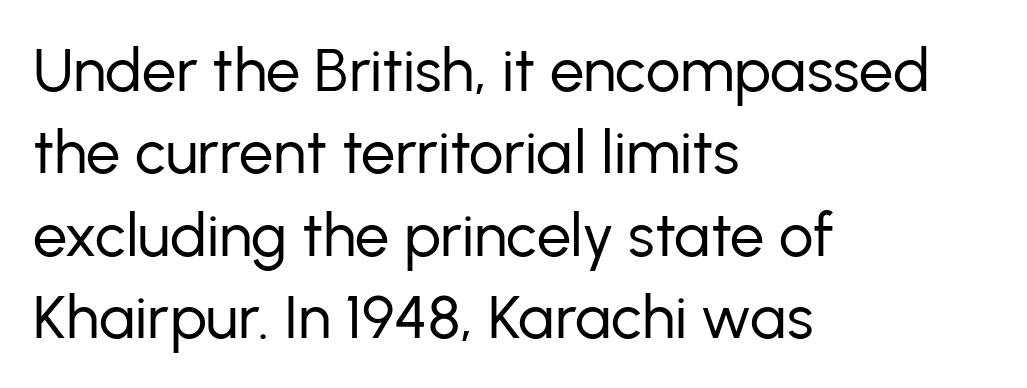
Q: Is the text bold? A: No.
Q: Is the text italic (slanted)? A: No, it is upright.
Q: Is the typeface a serif or a sans-serif typeface? A: Sans-serif.
Q: Is the text underlined? A: No.
Q: How is the paragraph aligned? A: Left-aligned.
Q: Is the spacing between letters normal or unusually wide? A: Normal.
Q: Is the spacing between lines tight, normal or loose? A: Normal.
Q: Width (condensed, normal, or wide)? A: Normal.
Q: Stroke contrast? A: Low.
Q: x-height? A: Medium.
Q: Monospaced? A: No.
